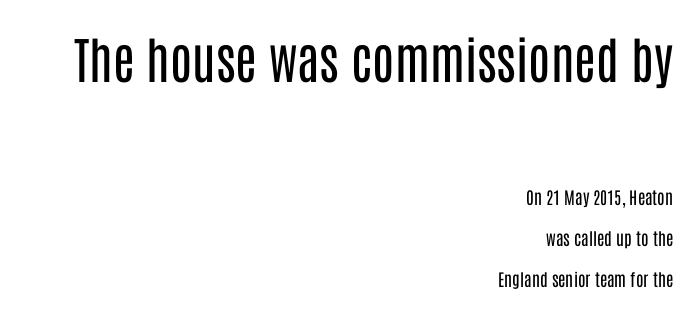
Heaviness? Minimal to ordinary, like unemphasized prose. Just letters on the line, the space beneath them empty. Is there much room between lines? Yes — plenty of vertical air separates them. The lines in this sample share a right terminus and differ only in where they begin. The rendering shrinks the type as you move from the upper chunk to the lower.
